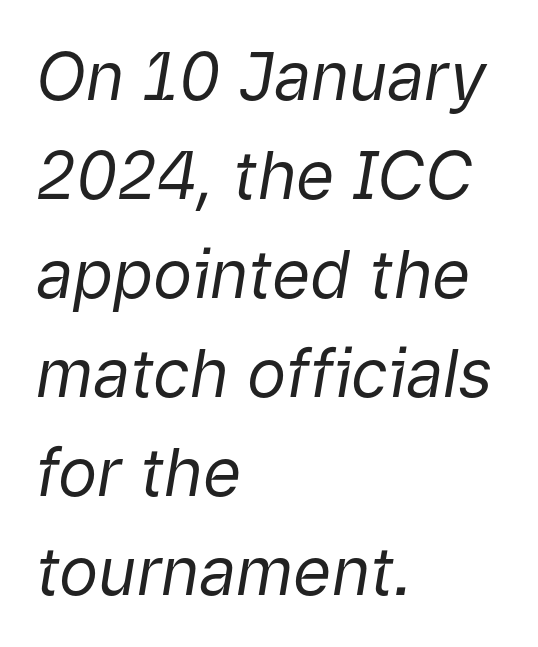
The rows are spaced the way most documents space them. The passage shown is not bold in any degree. Is this a fixed-width face? No — the glyphs have proportional, varying widths. Is the type slanted? Yes — the strokes lean at a clear angle. Nobody touched the tracking dial on this one.
